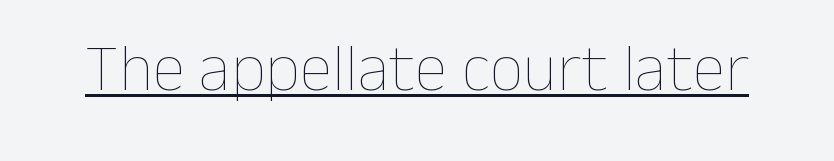
Q: Is the text bold? A: No.
Q: Is the text italic (slanted)? A: No, it is upright.
Q: Is the text underlined? A: Yes.
Q: Is the spacing between letters normal or unusually wide? A: Normal.
Q: Width (condensed, normal, or wide)? A: Normal.
Q: Stroke contrast? A: Low.
Q: x-height? A: Medium.
Q: Monospaced? A: No.
